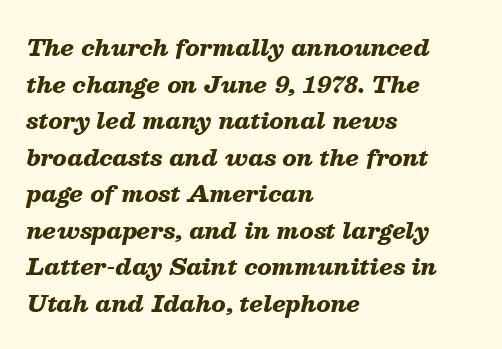
Q: Is the text bold? A: Yes.
Q: Is the text italic (slanted)? A: Yes, it leans right by about 13 degrees.
Q: Is the text underlined? A: No.
Q: How is the paragraph aligned? A: Left-aligned.
Q: Is the spacing between letters normal or unusually wide? A: Normal.
Q: Is the spacing between lines tight, normal or loose? A: Normal.
